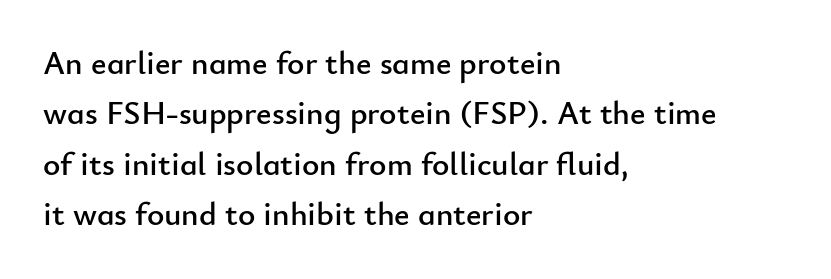
{"serif": "no", "italic": "no", "width": "normal", "stroke_contrast": "low", "x_height": "small", "monospaced": "no", "underline": "no", "align": "left", "line_spacing": "normal", "line_spacing_ratio": 1.53, "letter_spacing": "normal", "letter_spacing_em": 0.0, "glyph_px": 33}
